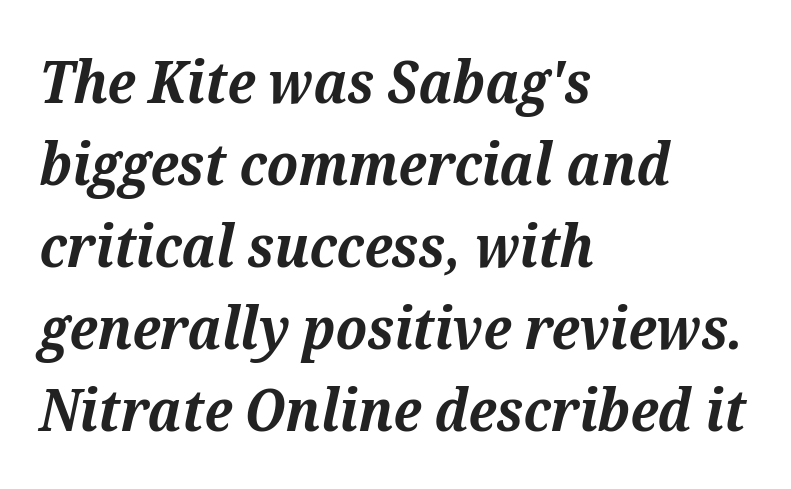
The zone under the glyphs is completely vacant. Words appear dense and cohesive because spacing is normal. Would a proofreader flag this as italicized? Yes. Is there much room between lines? A standard amount, neither cramped nor airy. Notice how the passage keeps a crisp vertical edge on the left only. Look at the bottom of the vertical strokes: they flare into serifs here.
